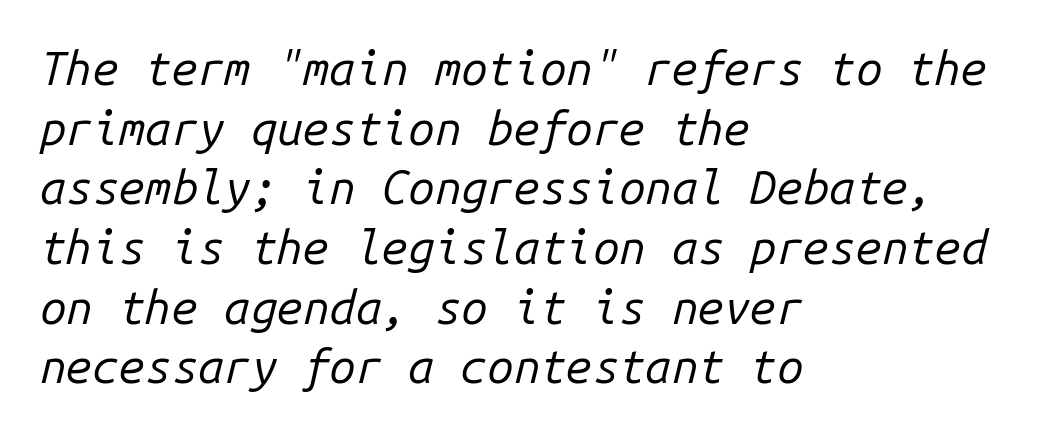
The image shows 47 px regular-weight type, italic (leaning right), monospaced; set left-aligned, normal line spacing (1.27x), normal letter spacing, not underlined; low stroke contrast and a medium x-height.
